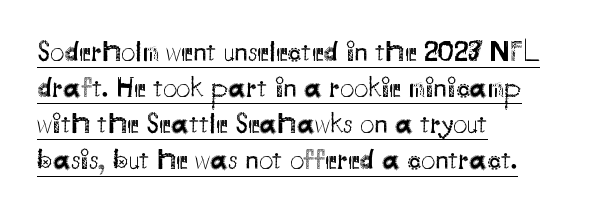
{"serif": "no", "italic": "no", "bold": "no", "weight": "regular", "width": "normal", "stroke_contrast": "medium", "x_height": "small", "monospaced": "no", "underline": "yes", "align": "left", "line_spacing": "normal", "line_spacing_ratio": 1.29, "letter_spacing": "normal", "letter_spacing_em": 0.0, "glyph_px": 28}
